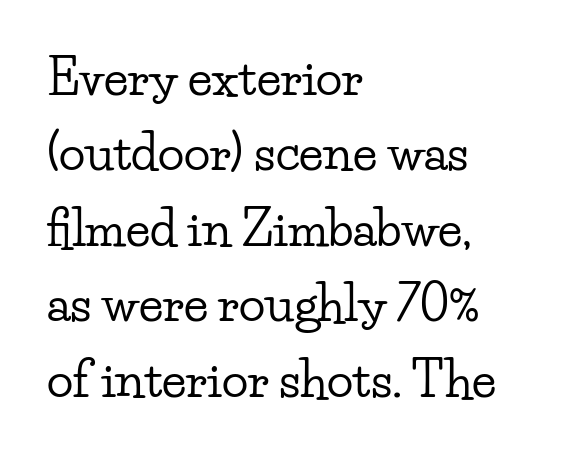
Q: Is the text italic (slanted)? A: No, it is upright.
Q: Is the typeface a serif or a sans-serif typeface? A: Serif.
Q: Is the text underlined? A: No.
Q: How is the paragraph aligned? A: Left-aligned.
Q: Is the spacing between letters normal or unusually wide? A: Normal.
Q: Is the spacing between lines tight, normal or loose? A: Normal.
Q: Width (condensed, normal, or wide)? A: Wide.
Q: Stroke contrast? A: Low.
Q: x-height? A: Small.
Q: Monospaced? A: No.
